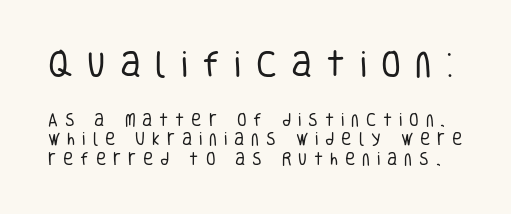
{"serif": "no", "italic": "no", "bold": "no", "weight": "regular", "width": "condensed", "stroke_contrast": "low", "x_height": "large", "monospaced": "no", "underline": "no", "line_spacing": "normal", "line_spacing_ratio": 1.4, "letter_spacing": "wide", "letter_spacing_em": 0.49, "larger_block": "first", "size_ratio": 2.07, "glyph_px": 29}
